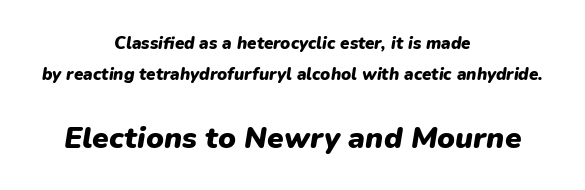
{"italic": "yes", "lean": "right", "slant_degrees": 9, "bold": "yes", "weight": "heavy", "width": "normal", "stroke_contrast": "low", "x_height": "medium", "monospaced": "no", "underline": "no", "align": "center", "line_spacing_ratio": 1.81, "letter_spacing": "normal", "letter_spacing_em": 0.0, "larger_block": "second", "size_ratio": 1.76, "glyph_px": 30}
